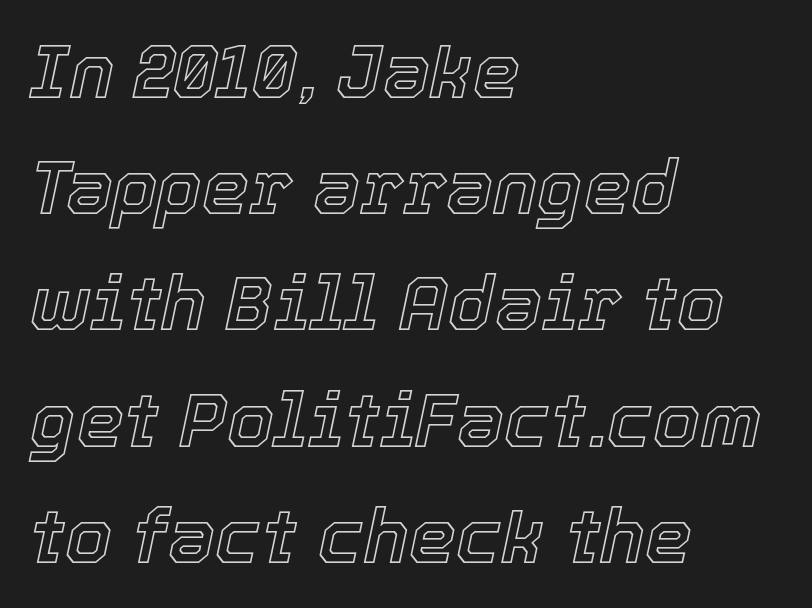
Q: Is the text italic (slanted)? A: Yes, it leans right by about 12 degrees.
Q: Is the text underlined? A: No.
Q: How is the paragraph aligned? A: Left-aligned.
Q: Is the spacing between letters normal or unusually wide? A: Normal.
Q: Is the spacing between lines tight, normal or loose? A: Normal.
Q: Width (condensed, normal, or wide)? A: Normal.
Q: x-height? A: Medium.
Q: Monospaced? A: No.
